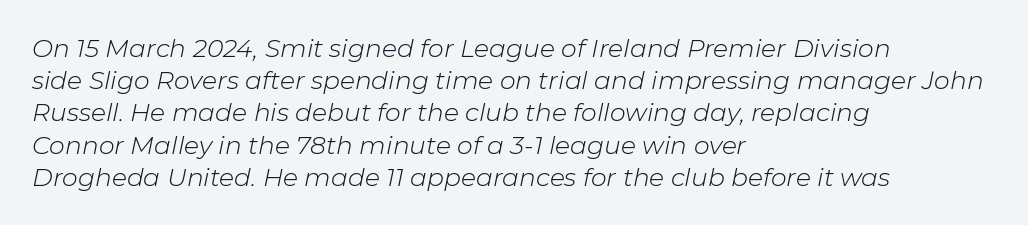
These lines are set flush left with a ragged right edge. The rendering uses a moderate line-height, typical for paragraphs. The line texture is even and compact thanks to regular tracking. Looking at the ascenders, they clearly lean. Anything drawn beneath the words? Only blank space. Nothing heavy about these letters — not bold at all.
